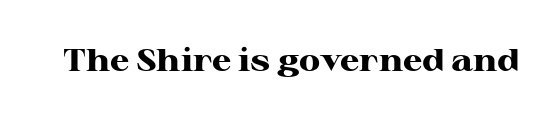
Inter-character spacing is left at the font's built-in metrics. Lines of text with bare space underneath. These lines are rendered in a variable-pitch font. Posture: vertical. Does the weight exceed regular? Yes, all the way to bold. Serifs: yes, visible at the terminals of the letterforms.
